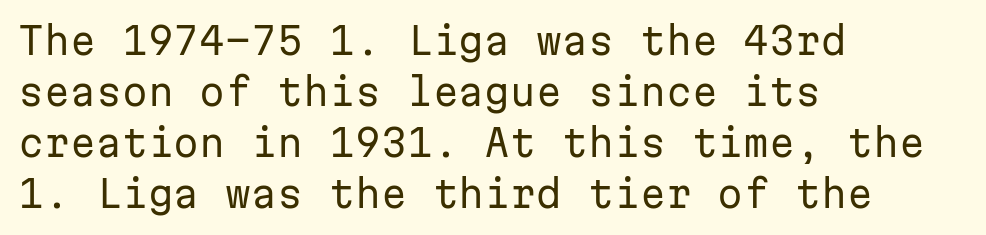
Q: Is the text bold? A: No.
Q: Is the text italic (slanted)? A: No, it is upright.
Q: Is the typeface a serif or a sans-serif typeface? A: Sans-serif.
Q: Is the text underlined? A: No.
Q: How is the paragraph aligned? A: Left-aligned.
Q: Is the spacing between letters normal or unusually wide? A: Normal.
Q: Is the spacing between lines tight, normal or loose? A: Normal.
Q: Width (condensed, normal, or wide)? A: Normal.
Q: Stroke contrast? A: Low.
Q: x-height? A: Medium.
Q: Monospaced? A: Yes.
